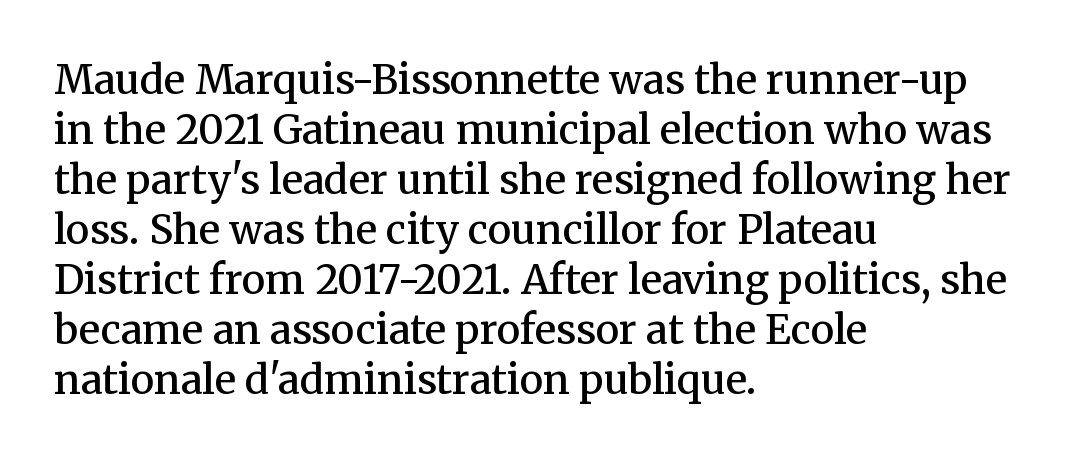
Underlining? Definitely not there. These lines are composed in type with serifs. Note the varied advance widths — an 'i' is clearly narrower than an 'm'. Ordinary non-slanted type is in use.
